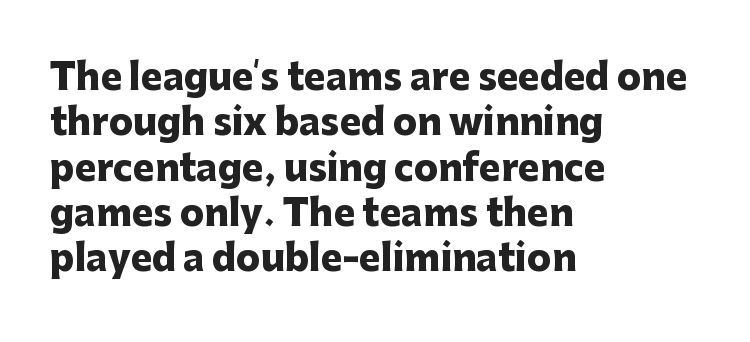
{"serif": "no", "italic": "no", "bold": "yes", "weight": "heavy", "width": "normal", "stroke_contrast": "low", "x_height": "medium", "monospaced": "no", "underline": "no", "align": "left", "line_spacing": "normal", "line_spacing_ratio": 1.26, "letter_spacing": "normal", "letter_spacing_em": 0.0, "glyph_px": 36}
